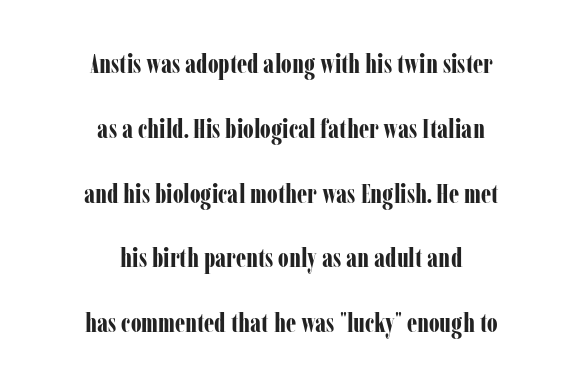
{"italic": "no", "bold": "yes", "underline": "no", "align": "center", "line_spacing": "loose", "line_spacing_ratio": 2.4, "letter_spacing": "normal", "letter_spacing_em": 0.0, "glyph_px": 27}
